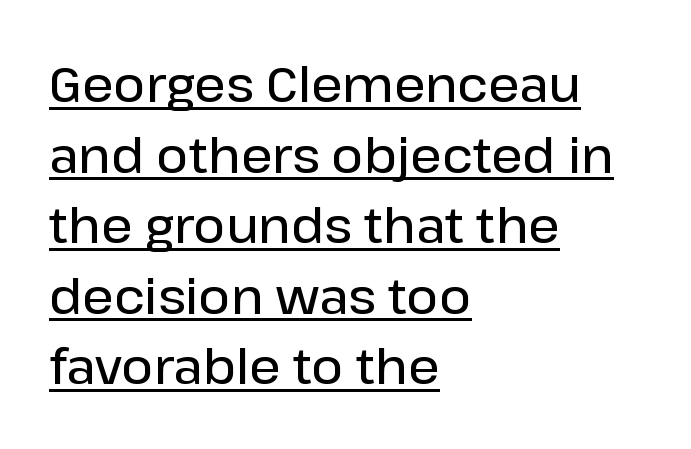
Q: Is the text bold? A: Semi-bold.
Q: Is the text italic (slanted)? A: No, it is upright.
Q: Is the typeface a serif or a sans-serif typeface? A: Sans-serif.
Q: Is the text underlined? A: Yes.
Q: How is the paragraph aligned? A: Left-aligned.
Q: Is the spacing between letters normal or unusually wide? A: Normal.
Q: Is the spacing between lines tight, normal or loose? A: Normal.
Q: Width (condensed, normal, or wide)? A: Normal.
Q: Stroke contrast? A: Low.
Q: x-height? A: Medium.
Q: Monospaced? A: No.
